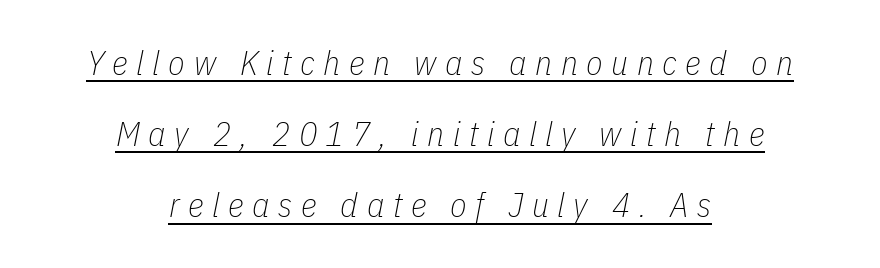
The image shows 34 px thin, condensed type, italic (leaning right); set centered, loose line spacing (2.09x), unusually wide letter spacing (+0.25 em), underlined; low stroke contrast and a medium x-height.
